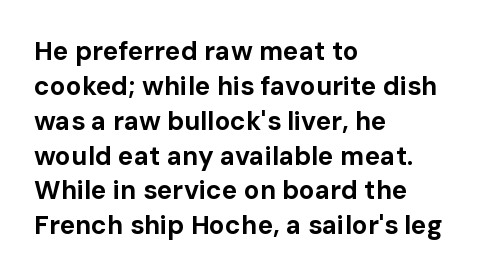
The baseline area is clear. The lines in this sample share a left origin and differ only in where they stop. The type is set solid horizontally, with unmodified tracking. Compared with typical paragraphs, the rows here are spaced about the same. Thick stems and heavy bowls — unmistakably bold. Ascenders rise straight up at ninety degrees.
